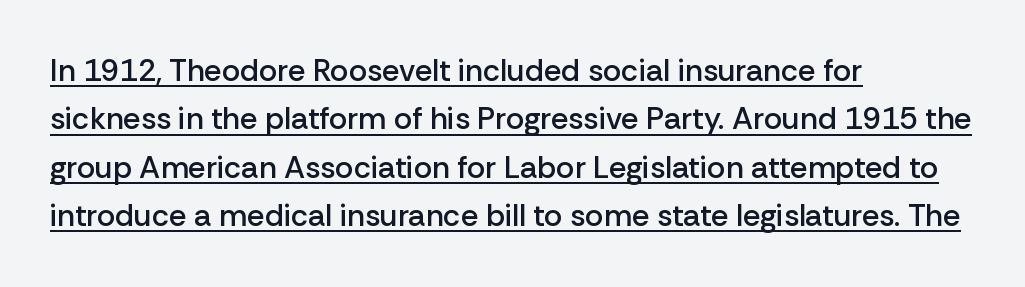
The image shows 31 px semibold sans-serif type, upright; set left-aligned, normal line spacing (1.56x), normal letter spacing, underlined; low stroke contrast and a medium x-height.
